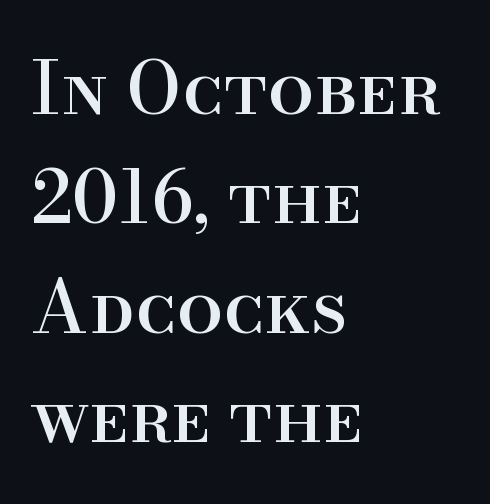
{"serif": "yes", "italic": "no", "width": "normal", "stroke_contrast": "high", "x_height": "small", "monospaced": "no", "underline": "no", "align": "left", "line_spacing": "normal", "line_spacing_ratio": 1.5, "letter_spacing": "normal", "letter_spacing_em": 0.0, "glyph_px": 73}
